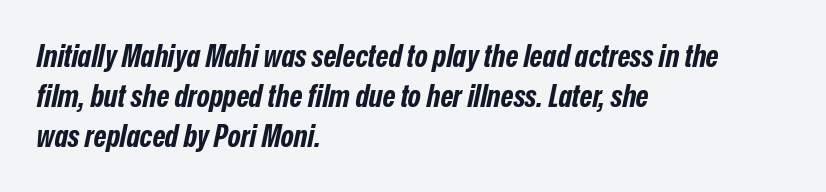
Q: Is the text bold? A: Yes.
Q: Is the text italic (slanted)? A: Yes, it leans right by about 12 degrees.
Q: Is the text underlined? A: No.
Q: How is the paragraph aligned? A: Left-aligned.
Q: Is the spacing between letters normal or unusually wide? A: Normal.
Q: Is the spacing between lines tight, normal or loose? A: Normal.
Q: Width (condensed, normal, or wide)? A: Condensed.
Q: Stroke contrast? A: Low.
Q: x-height? A: Medium.
Q: Monospaced? A: No.
